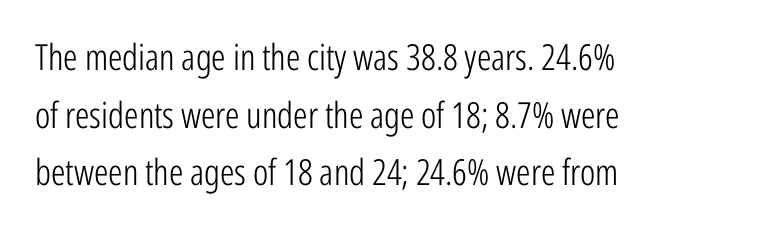
Q: Is the text bold? A: No.
Q: Is the text italic (slanted)? A: No, it is upright.
Q: Is the typeface a serif or a sans-serif typeface? A: Sans-serif.
Q: Is the text underlined? A: No.
Q: How is the paragraph aligned? A: Left-aligned.
Q: Is the spacing between letters normal or unusually wide? A: Normal.
Q: Is the spacing between lines tight, normal or loose? A: Normal.
Q: Width (condensed, normal, or wide)? A: Condensed.
Q: Stroke contrast? A: Low.
Q: x-height? A: Medium.
Q: Monospaced? A: No.
